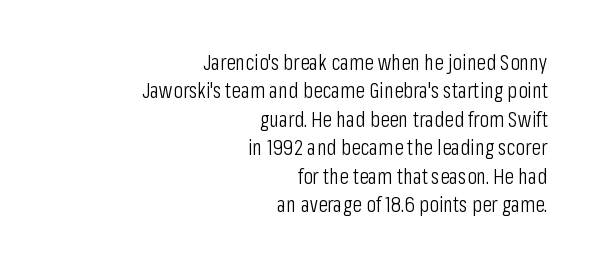
The image shows 22 px text type, upright; set right-aligned, normal line spacing (1.29x), normal letter spacing, not underlined.
